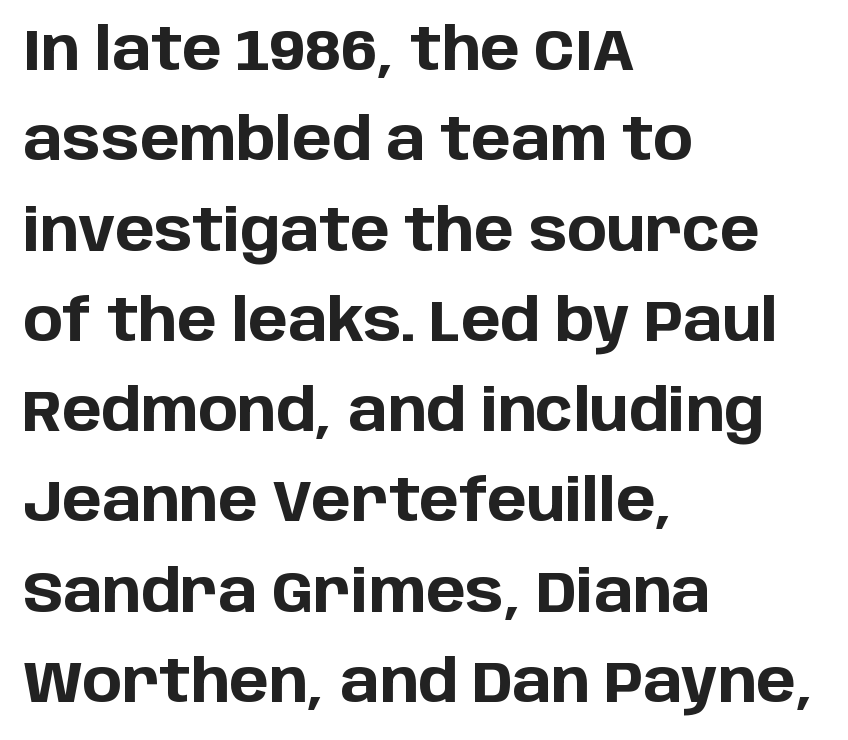
The image shows 59 px bold sans-serif type, upright; set left-aligned, normal line spacing (1.53x), normal letter spacing, not underlined; low stroke contrast and a large x-height.
